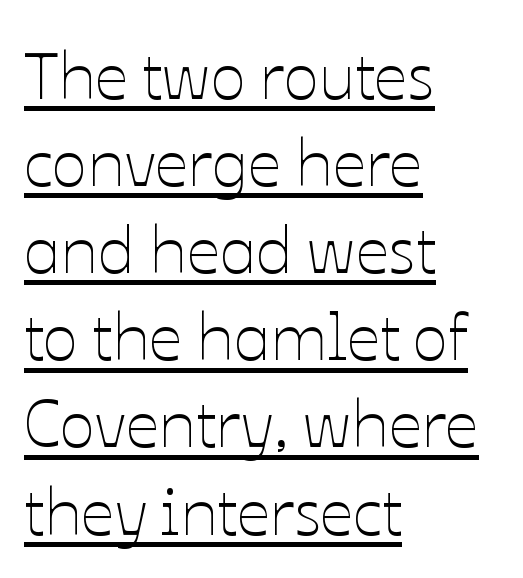
{"italic": "no", "bold": "no", "weight": "thin", "width": "normal", "stroke_contrast": "low", "x_height": "medium", "monospaced": "no", "underline": "yes", "align": "left", "line_spacing": "normal", "line_spacing_ratio": 1.32, "letter_spacing": "normal", "letter_spacing_em": 0.0, "glyph_px": 66}
